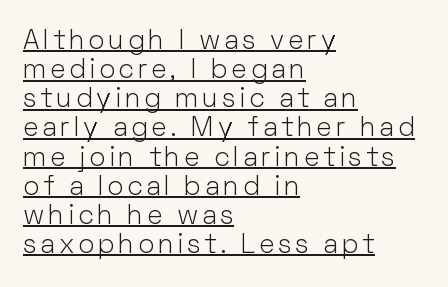
{"italic": "no", "bold": "no", "underline": "yes", "align": "left", "line_spacing": "tight", "line_spacing_ratio": 1.08, "glyph_px": 27}
